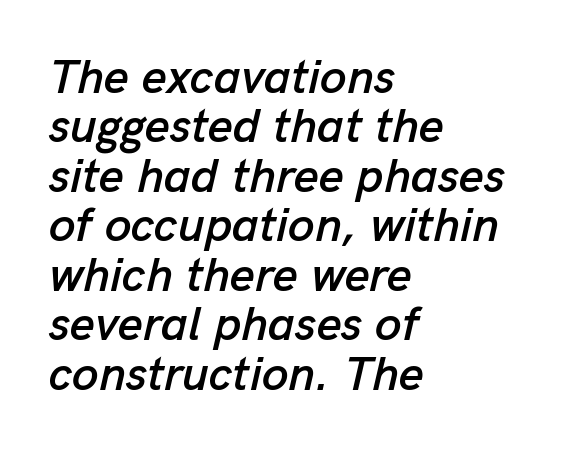
It's the slanting kind of type. Every row of glyphs begins at an identical x-position on the left. Very little white space separates one row of letters from the next. The tracking reads as untouched default to a designer's eye.
